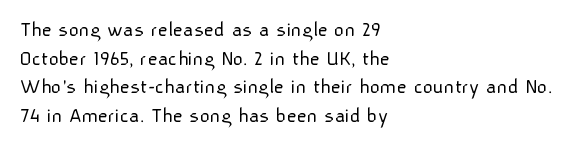
Check the space under the baseline: it is left empty. Characters follow at the spacing the type designer built in. These glyphs show unthickened strokes, regular width or finer. This is the regular roman posture of the typeface. A typesetter would call this leading conventional body-copy spacing. The compositor pushed each line to the left boundary.
